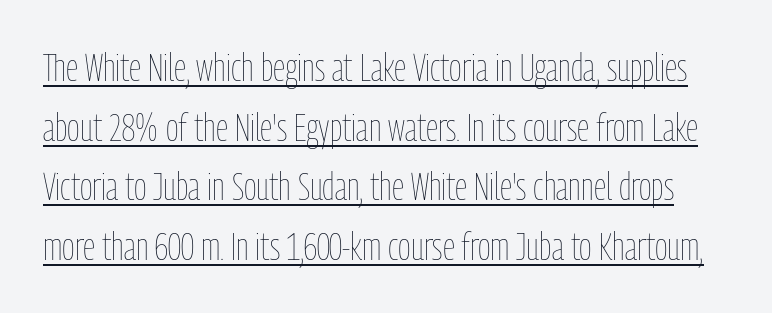
Q: Is the text bold? A: No.
Q: Is the text italic (slanted)? A: No, it is upright.
Q: Is the text underlined? A: Yes.
Q: Is the spacing between letters normal or unusually wide? A: Normal.
Q: Is the spacing between lines tight, normal or loose? A: Normal.
Q: Width (condensed, normal, or wide)? A: Condensed.
Q: Stroke contrast? A: Low.
Q: x-height? A: Medium.
Q: Monospaced? A: No.
